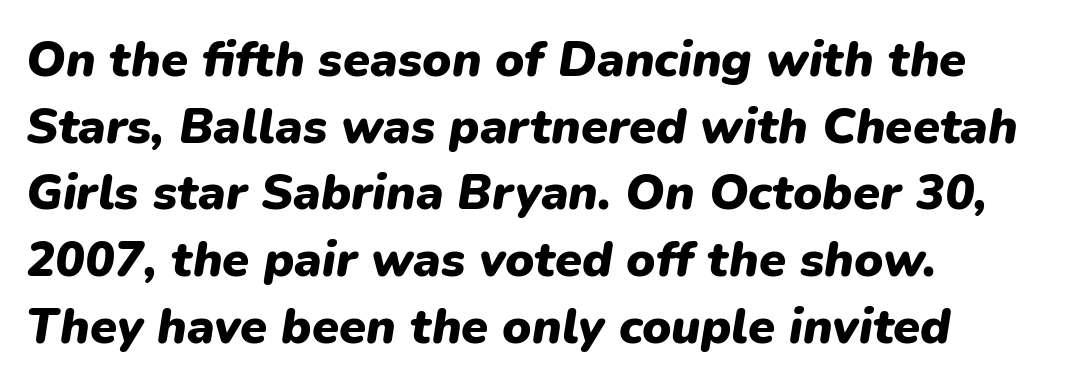
Q: Is the text bold? A: Yes.
Q: Is the text italic (slanted)? A: Yes, it leans right by about 9 degrees.
Q: Is the text underlined? A: No.
Q: How is the paragraph aligned? A: Left-aligned.
Q: Is the spacing between letters normal or unusually wide? A: Normal.
Q: Is the spacing between lines tight, normal or loose? A: Normal.
Q: Width (condensed, normal, or wide)? A: Normal.
Q: Stroke contrast? A: Low.
Q: x-height? A: Medium.
Q: Monospaced? A: No.
